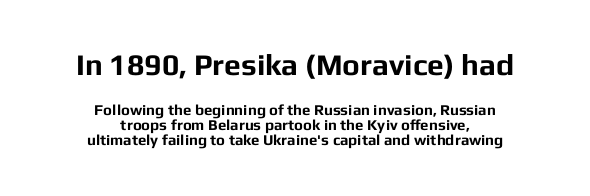
The image shows 30 px bold sans-serif type, upright; set centered, tight line spacing (1.0x), normal letter spacing, not underlined; the first (top) block is 2.0x larger; low stroke contrast and a medium x-height.
